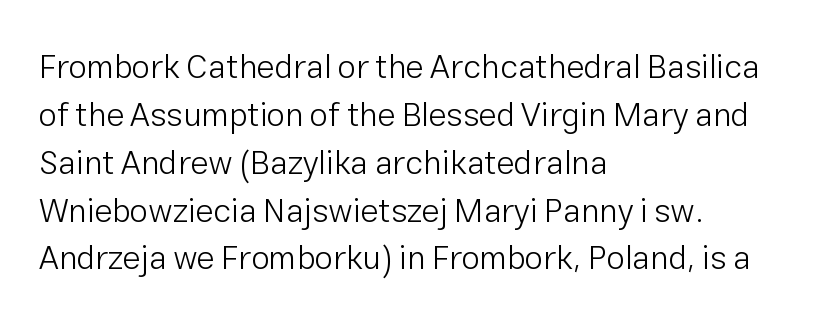
{"serif": "no", "italic": "no", "bold": "no", "weight": "light", "width": "normal", "stroke_contrast": "low", "x_height": "medium", "monospaced": "no", "underline": "no", "align": "left", "line_spacing": "normal", "line_spacing_ratio": 1.45, "letter_spacing": "normal", "letter_spacing_em": 0.0, "glyph_px": 33}
